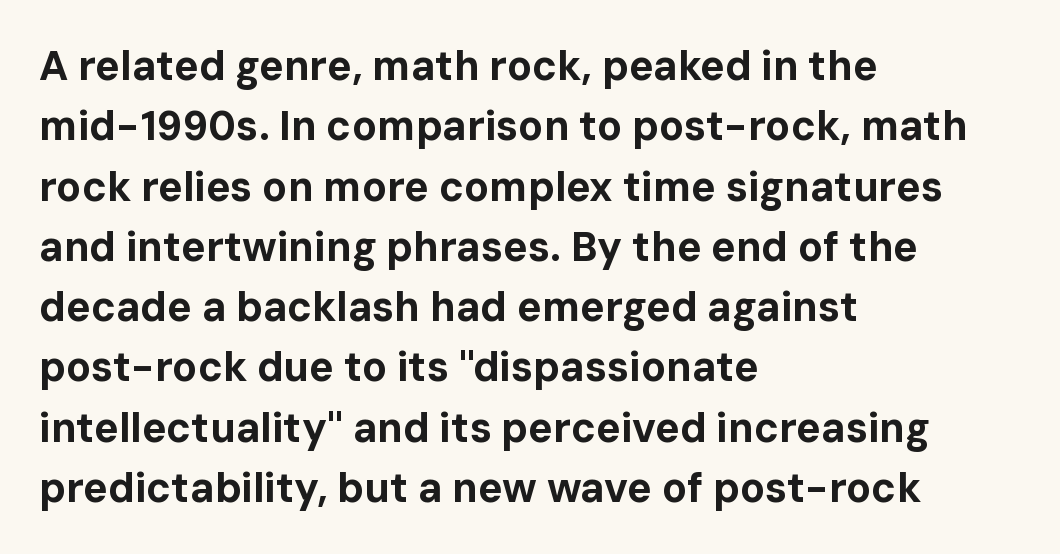
{"serif": "no", "italic": "no", "bold": "yes", "weight": "bold", "width": "normal", "stroke_contrast": "low", "x_height": "medium", "monospaced": "no", "underline": "no", "align": "left", "line_spacing": "normal", "line_spacing_ratio": 1.47, "letter_spacing": "normal", "letter_spacing_em": 0.0, "glyph_px": 41}
